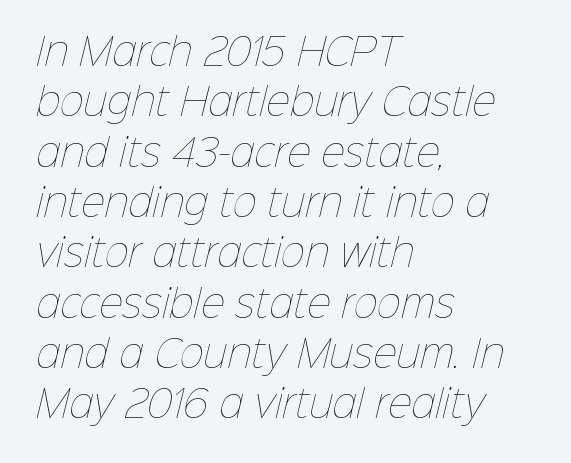
Has an underline been added? It has not. A light-to-regular cut is what we see here. Teacher's note: observe the even left margin — that is flush-left alignment. Is this a fixed-width face? No — the glyphs have proportional, varying widths.
